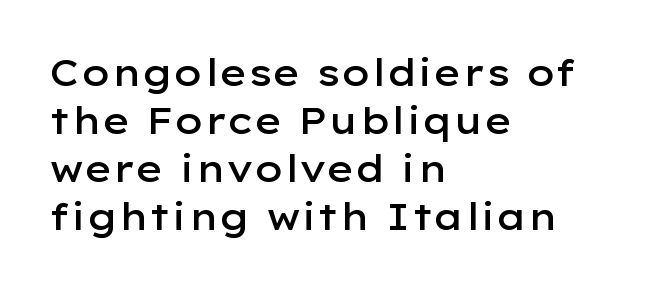
Q: Is the text bold? A: Semi-bold.
Q: Is the text italic (slanted)? A: No, it is upright.
Q: Is the typeface a serif or a sans-serif typeface? A: Sans-serif.
Q: Is the text underlined? A: No.
Q: How is the paragraph aligned? A: Left-aligned.
Q: Is the spacing between letters normal or unusually wide? A: Normal.
Q: Is the spacing between lines tight, normal or loose? A: Normal.
Q: Width (condensed, normal, or wide)? A: Wide.
Q: Stroke contrast? A: Low.
Q: x-height? A: Medium.
Q: Monospaced? A: No.
